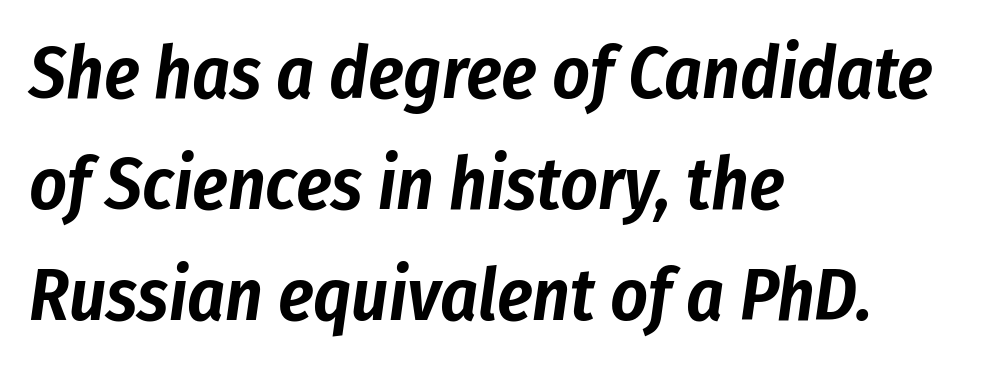
Looks like regular typesetting: each glyph gets only the width it needs. Notice how the stems are inclined rather than vertical — that's the hallmark of italics. If you measured baseline to baseline, you'd find a middling distance. Tracking value appears to be zero — textbook default spacing. This rendering uses left alignment, leaving the right contour irregular. Letters rest on an invisible, unmarked baseline.
